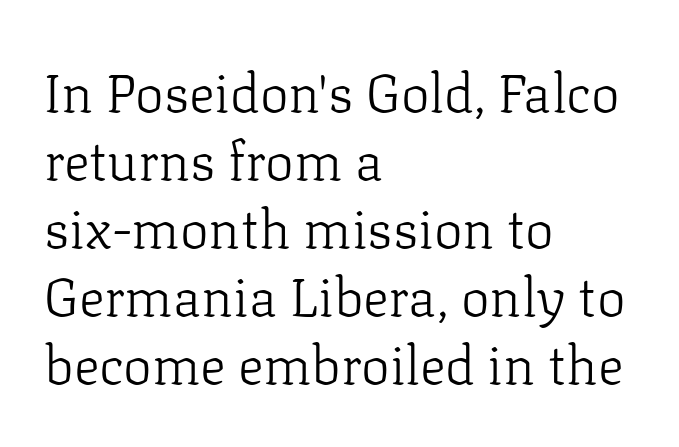
{"serif": "yes", "italic": "no", "bold": "no", "weight": "light", "width": "normal", "stroke_contrast": "low", "x_height": "medium", "monospaced": "no", "underline": "no", "align": "left", "line_spacing": "normal", "line_spacing_ratio": 1.26, "letter_spacing": "normal", "letter_spacing_em": 0.0, "glyph_px": 54}
